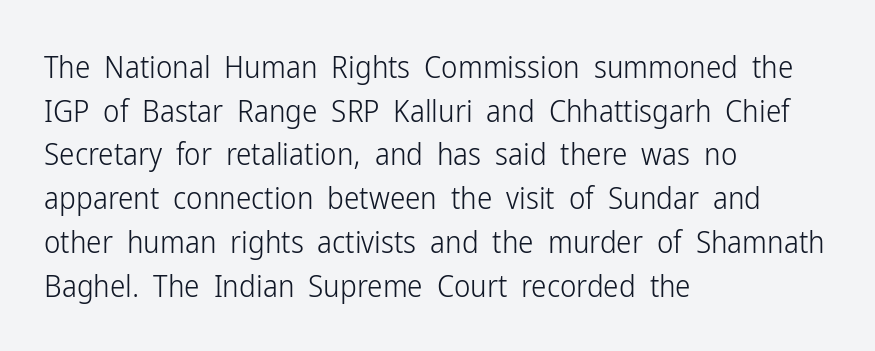
The strokes are not fattened; the text isn't bold. Has an underline been added? It has not. Character widths vary here, with narrow letters taking less room than wide ones. Serif or sans? Sans — the stroke terminals are bare.
